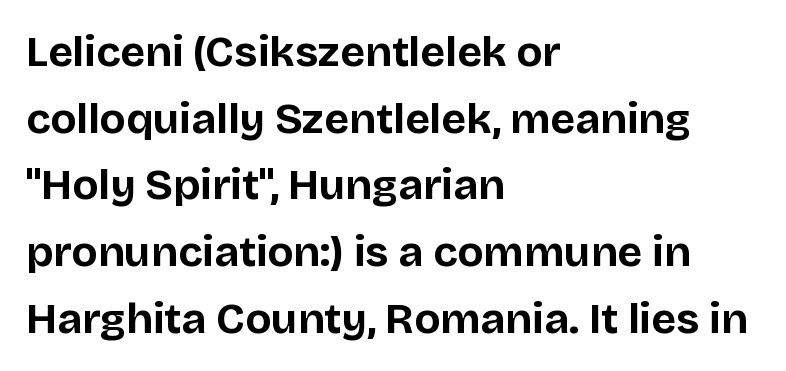
The image shows 43 px bold sans-serif type, upright; set left-aligned, normal line spacing (1.55x), normal letter spacing, not underlined; low stroke contrast and a large x-height.
